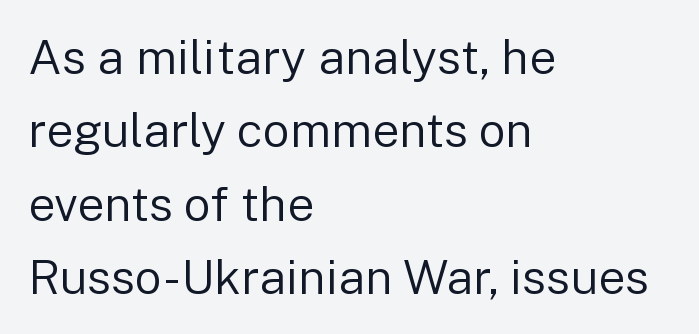
{"serif": "no", "italic": "no", "bold": "no", "weight": "regular", "width": "normal", "stroke_contrast": "low", "x_height": "medium", "monospaced": "no", "underline": "no", "align": "left", "line_spacing": "normal", "line_spacing_ratio": 1.53, "letter_spacing": "normal", "letter_spacing_em": 0.0, "glyph_px": 48}
